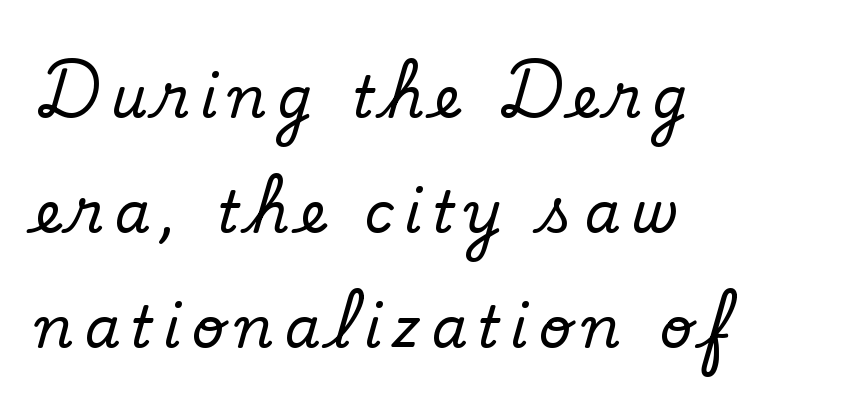
{"serif": "yes", "width": "normal", "stroke_contrast": "low", "x_height": "small", "monospaced": "no", "underline": "no", "align": "left", "line_spacing": "loose", "line_spacing_ratio": 2.02, "glyph_px": 57}
